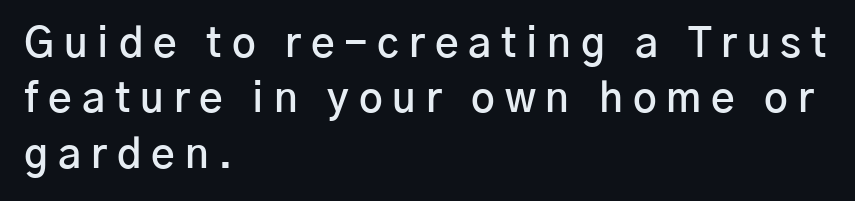
{"serif": "no", "italic": "no", "bold": "semi", "weight": "semibold", "width": "normal", "stroke_contrast": "low", "x_height": "medium", "monospaced": "no", "underline": "no", "align": "left", "line_spacing": "normal", "line_spacing_ratio": 1.35, "letter_spacing": "wide", "letter_spacing_em": 0.24, "glyph_px": 41}
